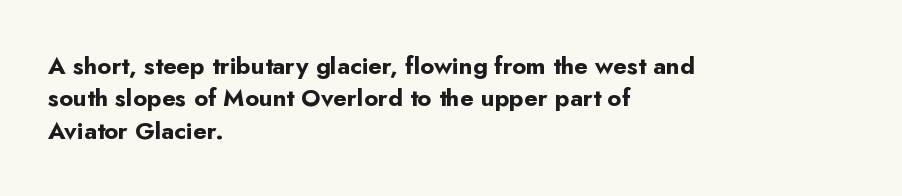
Whoever set this chose a conventional vertical rhythm. Emphasis by weight is at full strength: bold. The setting favours the left margin, as ordinary paragraphs usually do. Glance below the letters and you will spot only blank space. Rendered with straight, roman letterforms.
